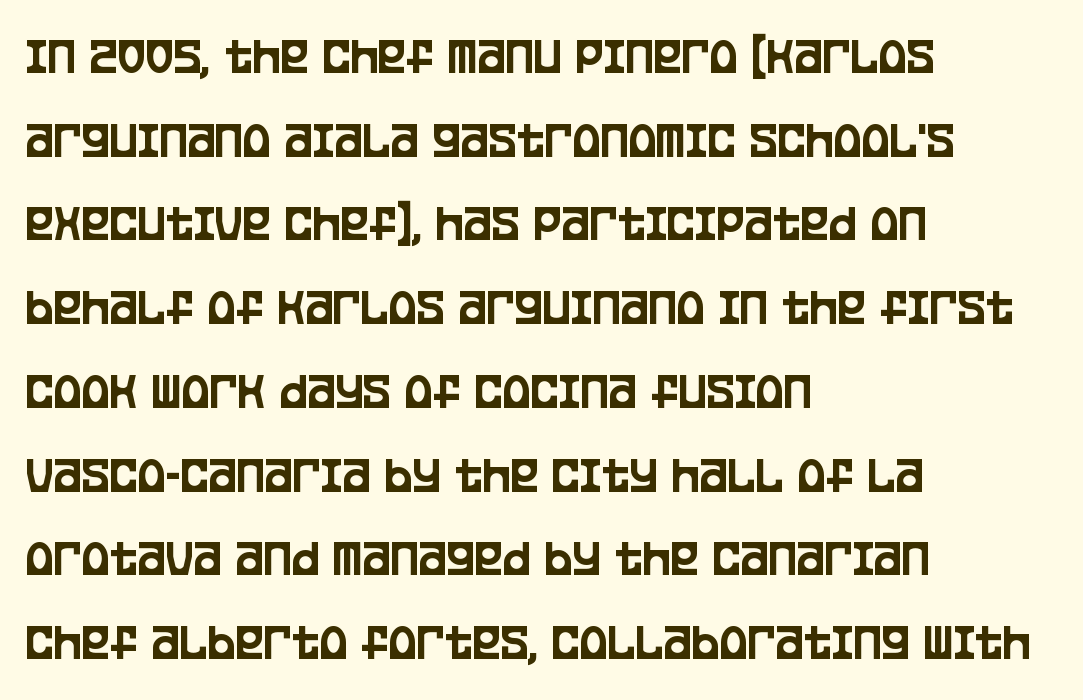
{"serif": "no", "italic": "no", "width": "condensed", "stroke_contrast": "low", "x_height": "large", "monospaced": "no", "underline": "no", "align": "left", "line_spacing": "normal", "line_spacing_ratio": 1.58, "letter_spacing": "normal", "letter_spacing_em": 0.0, "glyph_px": 53}
